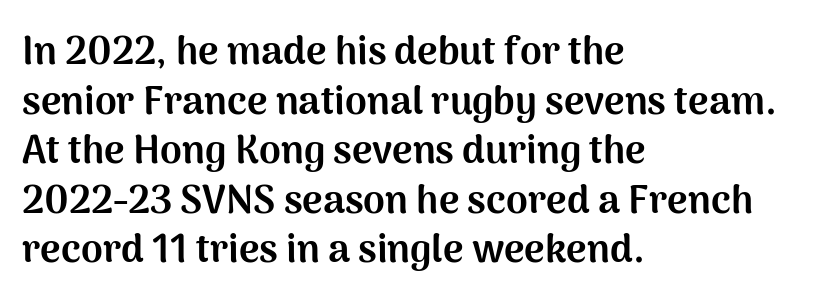
Nope, not italic — everything's standing straight. These lines stack with their left ends in a neat column. Each word holds together tightly as a unit, with standard inter-letter gaps. What's the leading like? Ordinary, nothing unusual.
